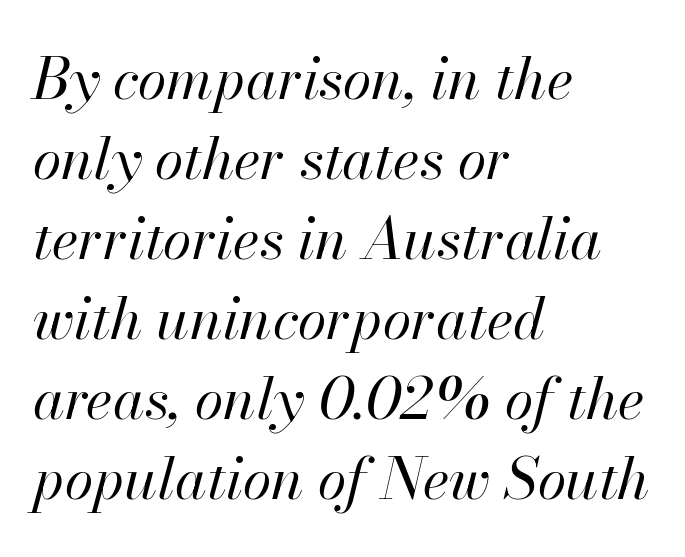
The image shows 58 px regular-weight type, italic (leaning right); set left-aligned, normal line spacing (1.38x), normal letter spacing, not underlined; high stroke contrast and a small x-height.
